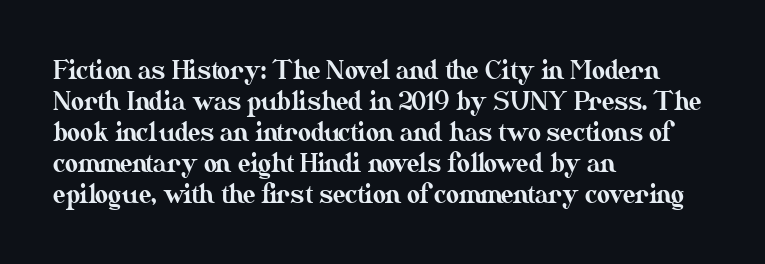
Clear beneath every line of the passage. Is the block centered? No — it sits flush against the left margin. Observe the ordinary spacing: letters are neighbours, not strangers. The letters stand upright; this is a roman face.
